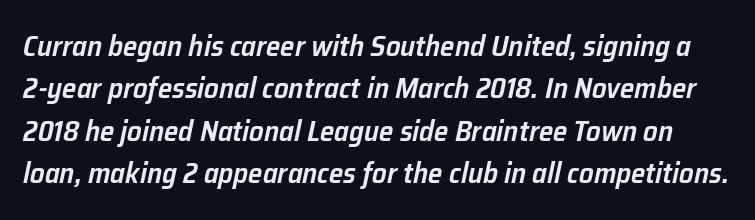
Type without underlining. Proportional: the letters do not fall into vertical columns. Quick note: interline space is typical. This rendering leaves character spacing at its baseline value. Slanted lettering throughout.
